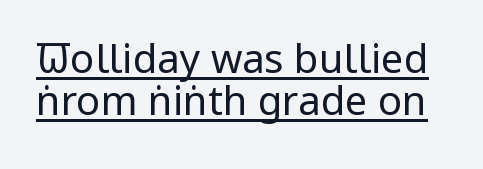
Students, observe: this is what under-led, compact text looks like. Compared with typical body copy, the letter spacing here is the same. The face used here appears with an underline applied. The passage shown is not bold in any degree. Letterform terminals end flat and unadorned throughout the passage.
